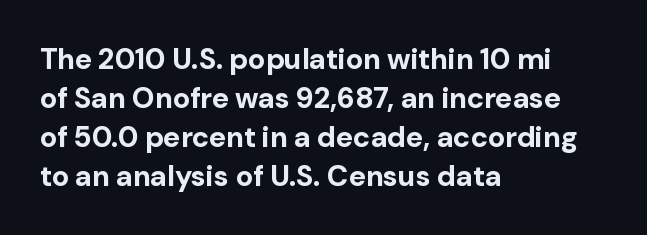
The designer left line spacing at the default. Letters rest on an invisible, unmarked baseline. The compositor pushed each line to the left boundary. The type sits square on the baseline with zero lean. No feet cap the strokes, marking this as sans-serif type.
